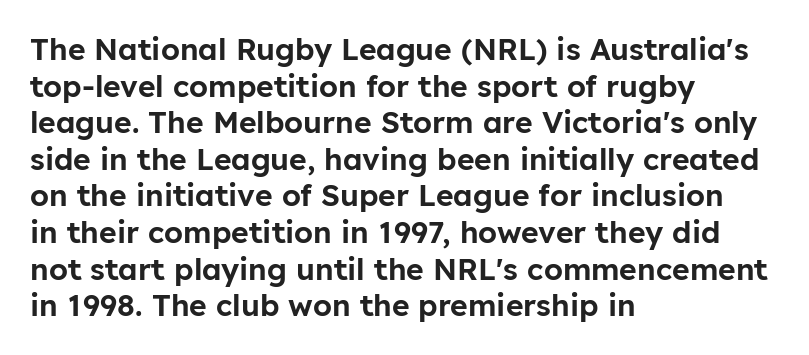
Q: Is the text italic (slanted)? A: No, it is upright.
Q: Is the typeface a serif or a sans-serif typeface? A: Sans-serif.
Q: Is the text underlined? A: No.
Q: How is the paragraph aligned? A: Left-aligned.
Q: Is the spacing between letters normal or unusually wide? A: Normal.
Q: Width (condensed, normal, or wide)? A: Normal.
Q: Stroke contrast? A: Low.
Q: x-height? A: Medium.
Q: Monospaced? A: No.
